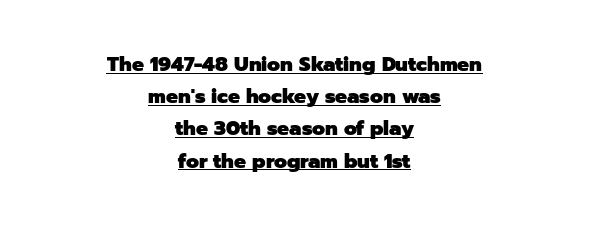
The image shows 20 px bold type, upright; set centered, normal line spacing (1.61x), normal letter spacing, underlined.
